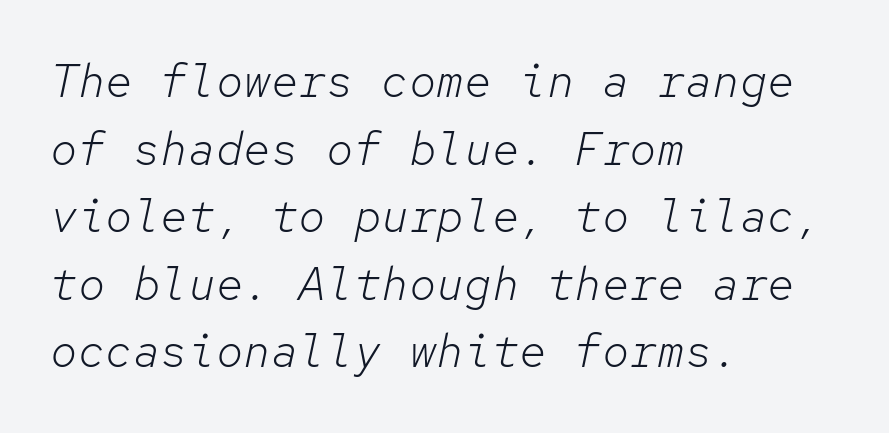
The image shows 46 px light type, italic (leaning right), monospaced; set left-aligned, normal line spacing (1.47x), normal letter spacing, not underlined; low stroke contrast and a medium x-height.
